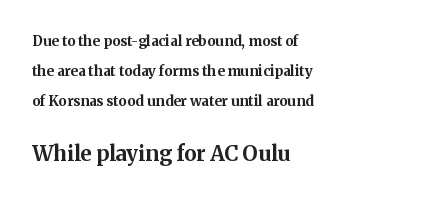
{"italic": "no", "bold": "yes", "underline": "no", "align": "left", "line_spacing": "loose", "line_spacing_ratio": 2.16, "letter_spacing": "normal", "letter_spacing_em": 0.0, "larger_block": "second", "size_ratio": 1.5, "glyph_px": 21}
